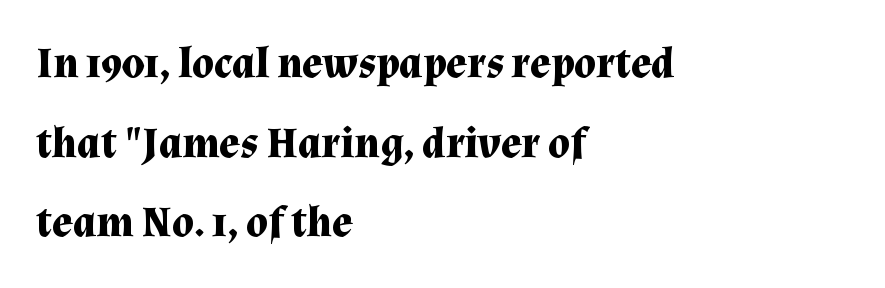
Underlining? Definitely not there. The lettering holds an erect, upright posture throughout. Looks like regular typesetting: each glyph gets only the width it needs. Stroke terminals: seriffed. The glyphs have the mass of a bold cut.
